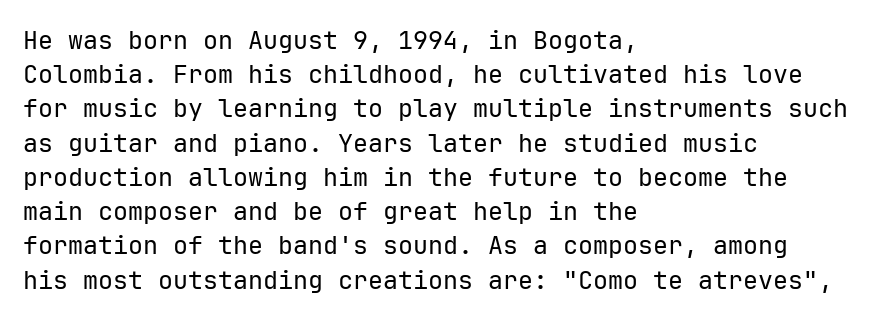
{"italic": "no", "bold": "no", "underline": "no", "align": "left", "line_spacing": "normal", "line_spacing_ratio": 1.37, "letter_spacing": "normal", "letter_spacing_em": 0.0, "glyph_px": 25}
